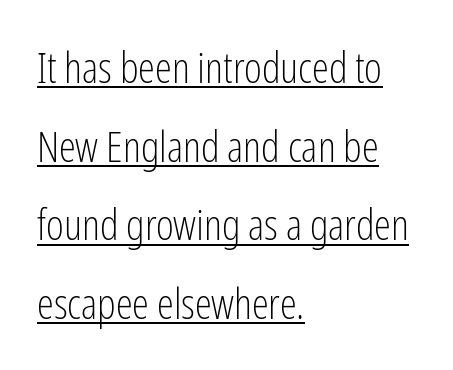
The image shows 43 px light, condensed sans-serif type, upright; set left-aligned, line spacing 1.83x, normal letter spacing, underlined; low stroke contrast and a medium x-height.
